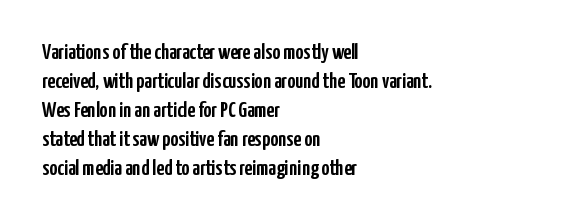
The image shows 22 px text type, upright; set left-aligned, normal line spacing (1.32x), normal letter spacing, not underlined.
